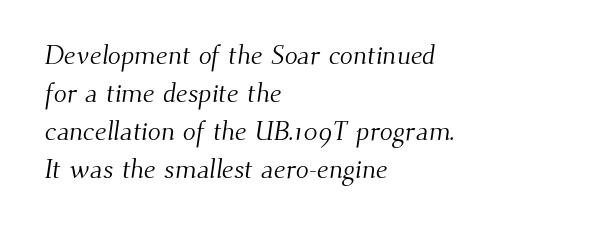
Q: Is the text bold? A: No.
Q: Is the text underlined? A: No.
Q: How is the paragraph aligned? A: Left-aligned.
Q: Is the spacing between letters normal or unusually wide? A: Normal.
Q: Is the spacing between lines tight, normal or loose? A: Normal.
